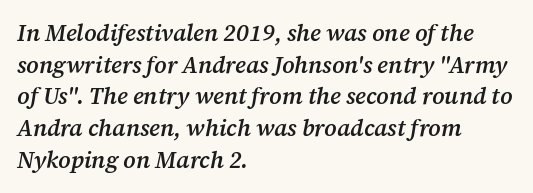
Q: Is the text bold? A: Semi-bold.
Q: Is the text italic (slanted)? A: Yes, it leans right by about 12 degrees.
Q: Is the text underlined? A: No.
Q: How is the paragraph aligned? A: Left-aligned.
Q: Is the spacing between letters normal or unusually wide? A: Normal.
Q: Is the spacing between lines tight, normal or loose? A: Normal.
